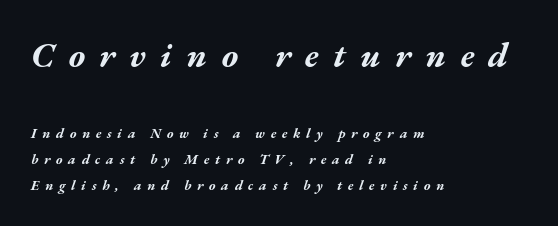
{"italic": "yes", "lean": "right", "slant_degrees": 17, "bold": "yes", "weight": "bold", "width": "wide", "stroke_contrast": "medium", "x_height": "medium", "monospaced": "no", "underline": "no", "align": "left", "line_spacing_ratio": 1.84, "letter_spacing": "wide", "letter_spacing_em": 0.41, "larger_block": "first", "size_ratio": 2.5, "glyph_px": 35}
